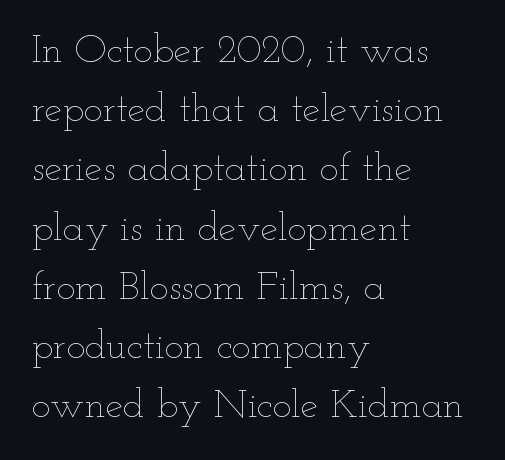
The image shows 40 px thin, wide type, upright; set left-aligned, normal line spacing (1.48x), normal letter spacing, not underlined; low stroke contrast and a small x-height.
